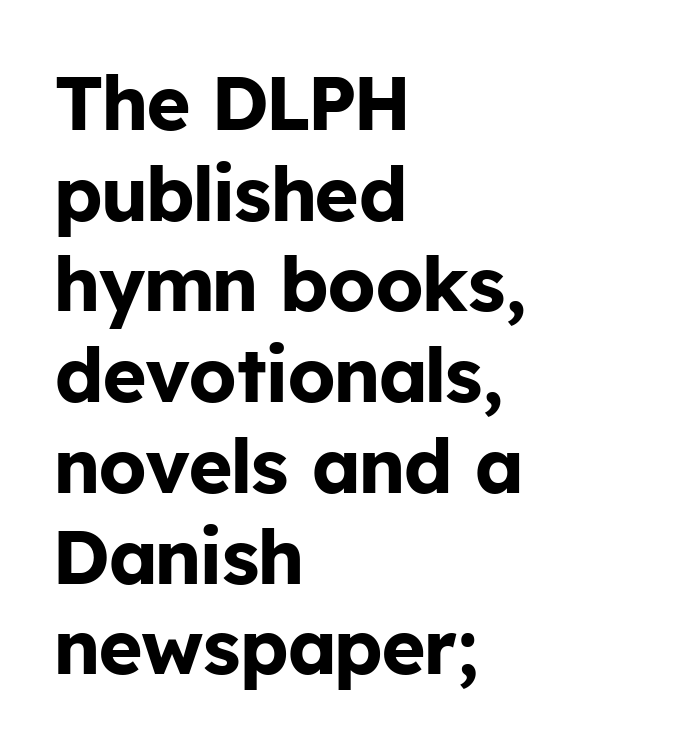
The image shows 75 px bold sans-serif type, upright; set left-aligned, line spacing 1.21x, normal letter spacing, not underlined; low stroke contrast and a medium x-height.
